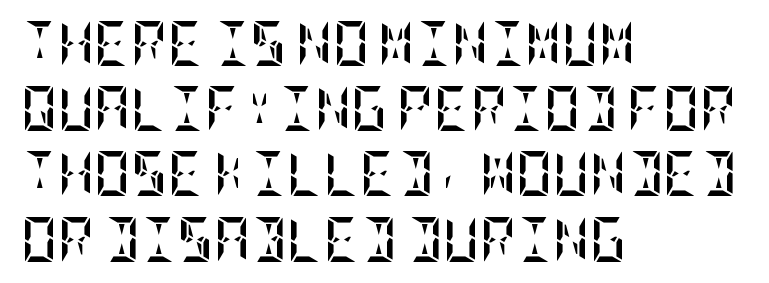
Honestly, the row spacing looks completely unremarkable. Upright lettering throughout. Notice how the passage keeps a crisp vertical edge on the left only. Nothing unusual about the tracking: characters are spaced as the font intends. The letters are bold, with thick, heavy strokes.
